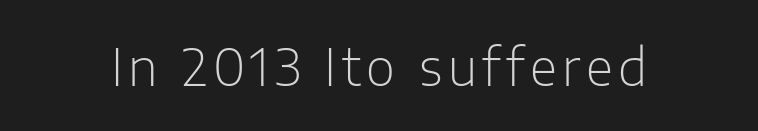
{"serif": "no", "italic": "no", "bold": "no", "weight": "light", "width": "normal", "stroke_contrast": "low", "x_height": "medium", "monospaced": "no", "underline": "no", "glyph_px": 50}
